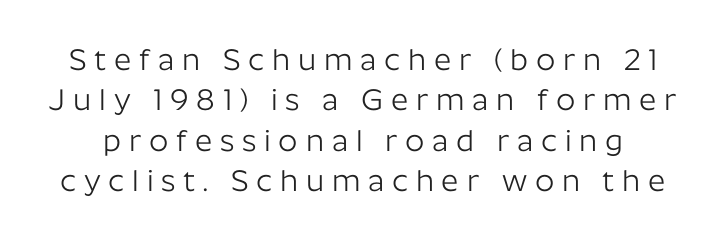
The image shows 30 px light sans-serif type, upright; set normal line spacing (1.35x), unusually wide letter spacing (+0.26 em), not underlined; low stroke contrast and a medium x-height.
